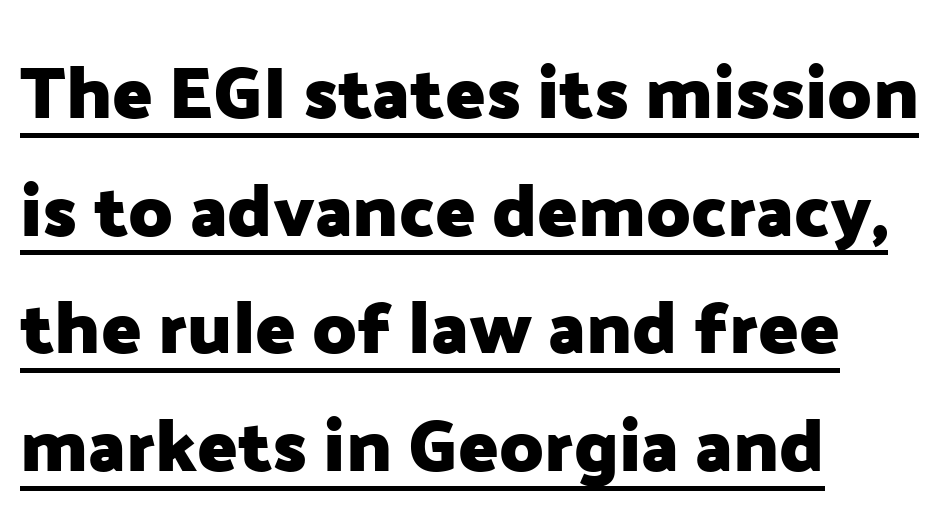
Q: Is the text bold? A: Yes.
Q: Is the text italic (slanted)? A: No, it is upright.
Q: Is the typeface a serif or a sans-serif typeface? A: Sans-serif.
Q: Is the text underlined? A: Yes.
Q: How is the paragraph aligned? A: Left-aligned.
Q: Is the spacing between letters normal or unusually wide? A: Normal.
Q: Is the spacing between lines tight, normal or loose? A: Normal.
Q: Width (condensed, normal, or wide)? A: Normal.
Q: Stroke contrast? A: Low.
Q: x-height? A: Medium.
Q: Monospaced? A: No.
